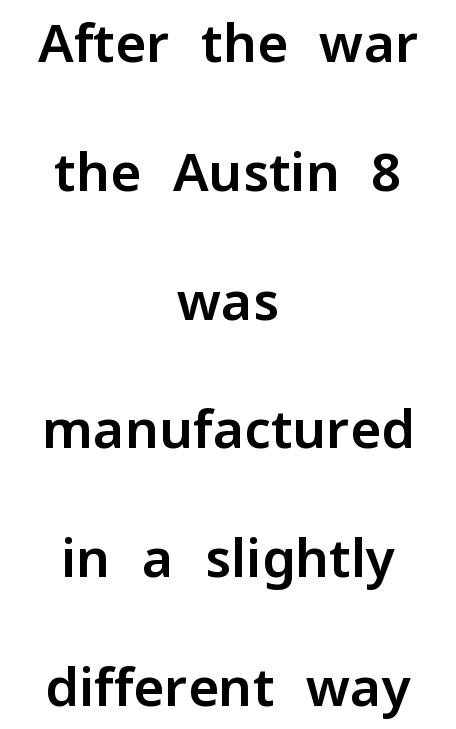
Q: Is the text italic (slanted)? A: No, it is upright.
Q: Is the typeface a serif or a sans-serif typeface? A: Sans-serif.
Q: Is the text underlined? A: No.
Q: How is the paragraph aligned? A: Centered.
Q: Is the spacing between letters normal or unusually wide? A: Normal.
Q: Is the spacing between lines tight, normal or loose? A: Loose.
Q: Width (condensed, normal, or wide)? A: Normal.
Q: Stroke contrast? A: Low.
Q: x-height? A: Medium.
Q: Monospaced? A: No.
